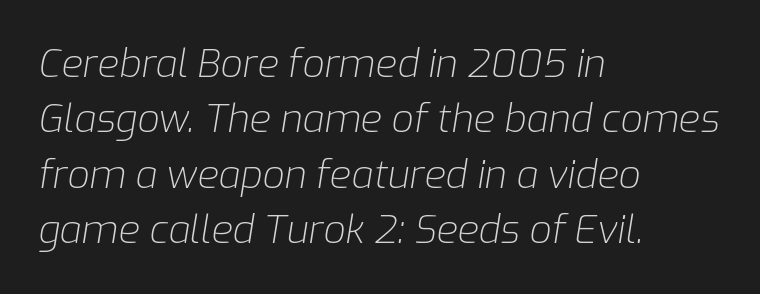
Q: Is the text bold? A: No.
Q: Is the text italic (slanted)? A: Yes, it leans right by about 9 degrees.
Q: Is the text underlined? A: No.
Q: How is the paragraph aligned? A: Left-aligned.
Q: Is the spacing between letters normal or unusually wide? A: Normal.
Q: Is the spacing between lines tight, normal or loose? A: Normal.
Q: Width (condensed, normal, or wide)? A: Normal.
Q: Stroke contrast? A: Low.
Q: x-height? A: Medium.
Q: Monospaced? A: No.
